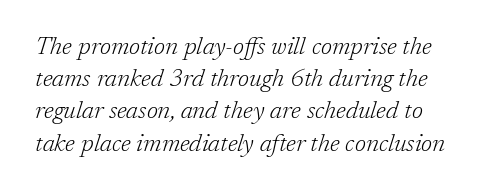
{"italic": "yes", "lean": "right", "slant_degrees": 17, "bold": "no", "underline": "no", "line_spacing": "normal", "line_spacing_ratio": 1.29, "letter_spacing": "normal", "letter_spacing_em": 0.0, "glyph_px": 25}
